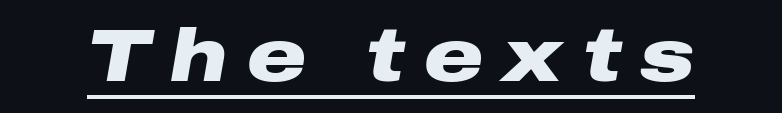
Has an underline been added? It has. You could only call the tracking loose — the letters float apart. The strokes are fattened all the way to bold. The text carries the slant typical of an italic or oblique font. This sample has the flowing, uneven cadence of proportional lettering.
